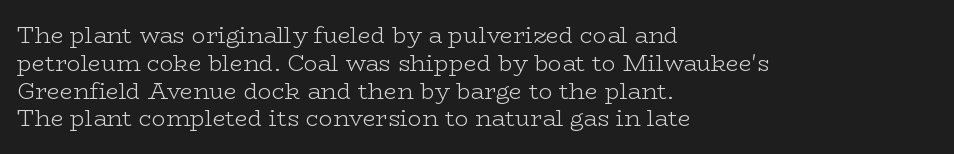
{"italic": "no", "bold": "no", "underline": "no", "align": "left", "line_spacing_ratio": 1.21, "letter_spacing": "normal", "letter_spacing_em": 0.0, "glyph_px": 23}
